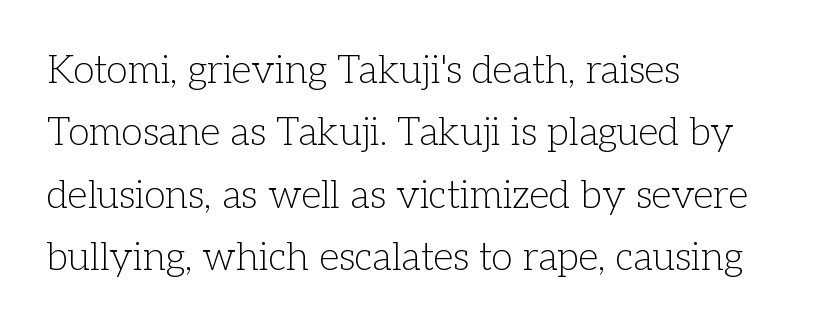
Do the characters align in a grid? No, the font is proportional. Letterform terminals end in serifs throughout the passage. On a weight scale, this lands at 450 or below. A classic flush-left, rag-right setting is used for this passage. Quick note: not italic, upright.
